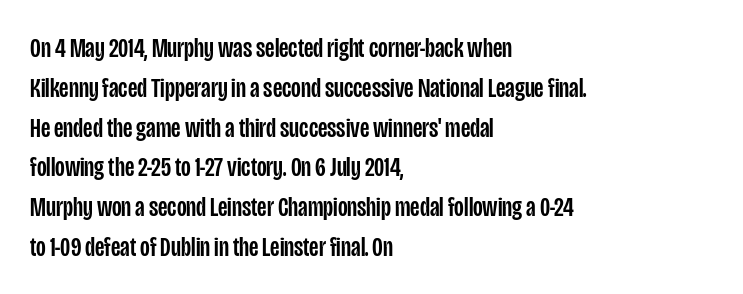
Q: Is the text italic (slanted)? A: No, it is upright.
Q: Is the typeface a serif or a sans-serif typeface? A: Sans-serif.
Q: Is the text underlined? A: No.
Q: How is the paragraph aligned? A: Left-aligned.
Q: Is the spacing between letters normal or unusually wide? A: Normal.
Q: Is the spacing between lines tight, normal or loose? A: Normal.
Q: Width (condensed, normal, or wide)? A: Condensed.
Q: Stroke contrast? A: Low.
Q: x-height? A: Large.
Q: Monospaced? A: No.
